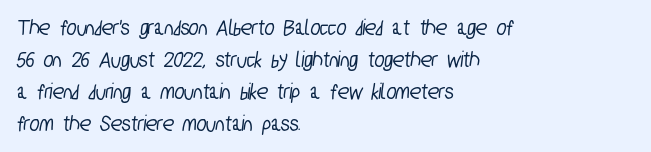
Descenders hang freely into open space. Observe the ordinary spacing: letters are neighbours, not strangers. Alignment: flush left. The vertical gap from one line to the next is medium.
